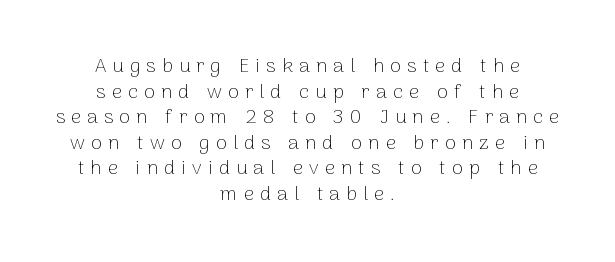
The image shows 20 px text type, upright; set centered, normal line spacing (1.28x), unusually wide letter spacing (+0.31 em), not underlined.
